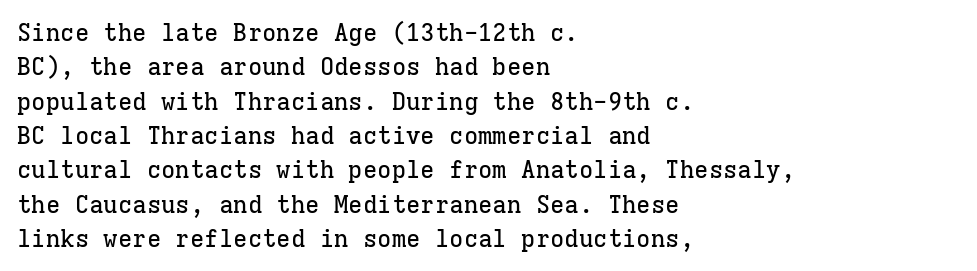
{"italic": "no", "underline": "no", "align": "left", "line_spacing": "normal", "line_spacing_ratio": 1.43, "letter_spacing": "normal", "letter_spacing_em": 0.0, "glyph_px": 24}
